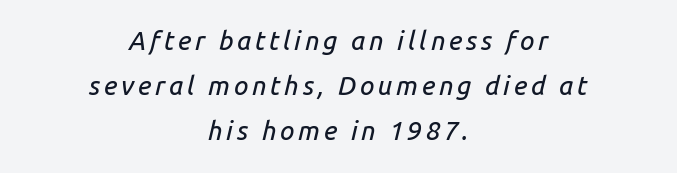
These lines were composed using italics. Leftover space on each line is divided equally before and after the words. Only glyphs here, with clear space below each row.
